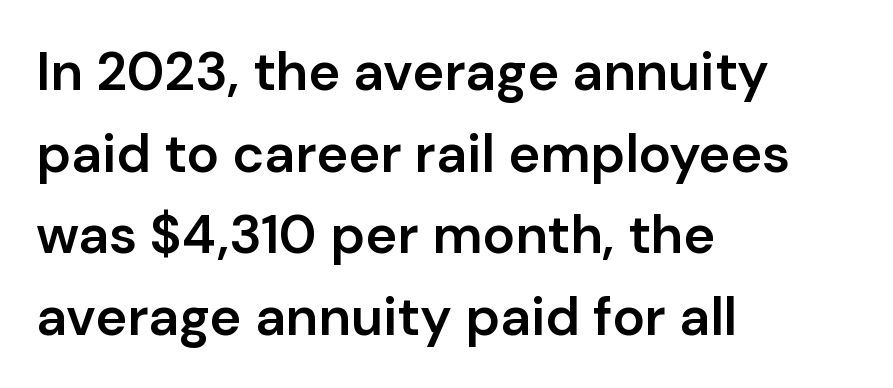
{"serif": "no", "italic": "no", "bold": "semi", "weight": "semibold", "width": "normal", "stroke_contrast": "low", "x_height": "medium", "monospaced": "no", "underline": "no", "align": "left", "line_spacing": "normal", "line_spacing_ratio": 1.51, "letter_spacing": "normal", "letter_spacing_em": 0.0, "glyph_px": 54}
